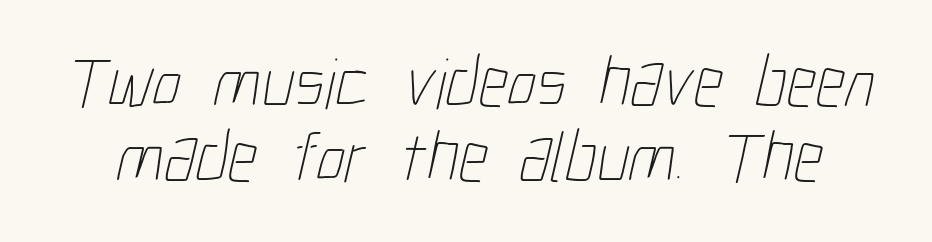
Q: Is the text bold? A: No.
Q: Is the text underlined? A: No.
Q: Is the spacing between letters normal or unusually wide? A: Normal.
Q: Is the spacing between lines tight, normal or loose? A: Tight.
Q: Width (condensed, normal, or wide)? A: Condensed.
Q: Stroke contrast? A: Low.
Q: x-height? A: Medium.
Q: Monospaced? A: No.
